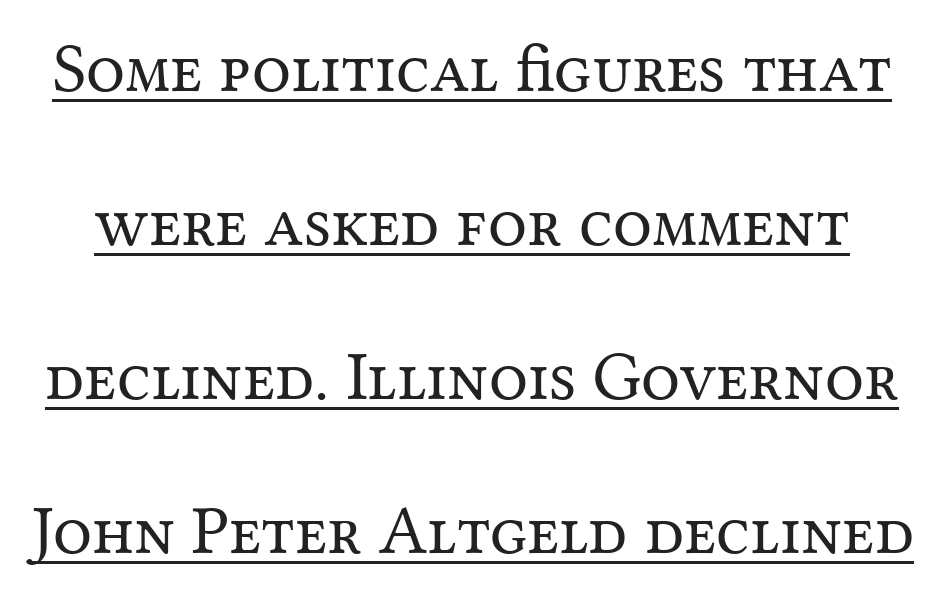
Honestly, the letter spacing is just normal — you wouldn't notice it. Does a line run under the words? Yes, clearly. Is the type heavy? It reads as light-to-regular instead. The passage shown is typed in a proportional face where columns would drift. Characters remain perfectly vertical along every line. This sample trades compactness for vertical openness between lines.
